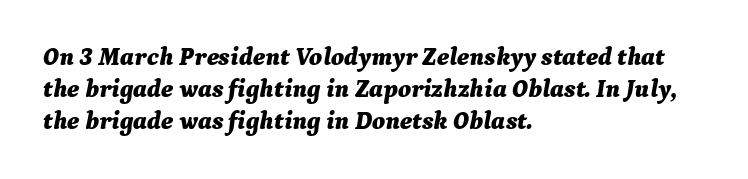
In CSS terms this would be text-align: left. A clean baseline with only descenders dipping below it. The axis of the letterforms is tilted away from vertical. The typesetting leans heavy: a genuine bold.
